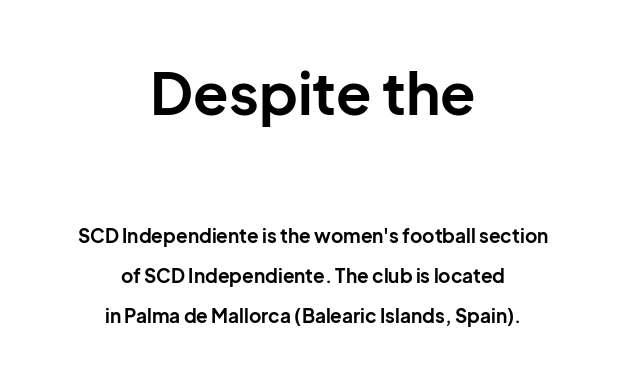
The image shows 58 px bold sans-serif type, upright; set centered, loose line spacing (2.11x), normal letter spacing, not underlined; the first (top) block is 3.05x larger; low stroke contrast and a medium x-height.
